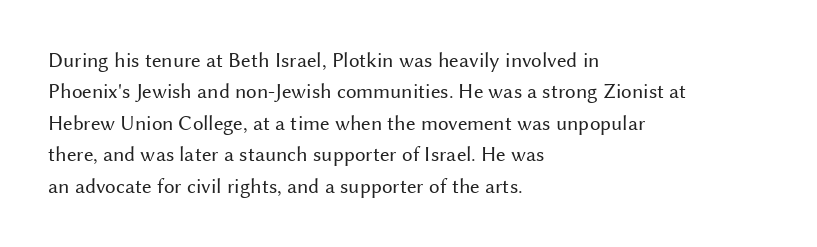
{"italic": "no", "bold": "no", "underline": "no", "align": "left", "line_spacing": "normal", "line_spacing_ratio": 1.5, "letter_spacing": "normal", "letter_spacing_em": 0.0, "glyph_px": 21}
